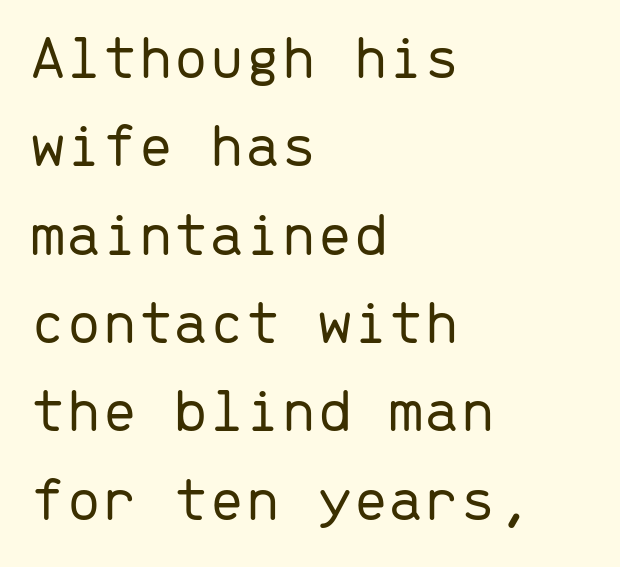
{"serif": "no", "italic": "no", "bold": "no", "weight": "light", "width": "normal", "stroke_contrast": "low", "x_height": "medium", "monospaced": "yes", "underline": "no", "align": "left", "line_spacing": "normal", "line_spacing_ratio": 1.38, "letter_spacing": "normal", "letter_spacing_em": 0.0, "glyph_px": 64}
